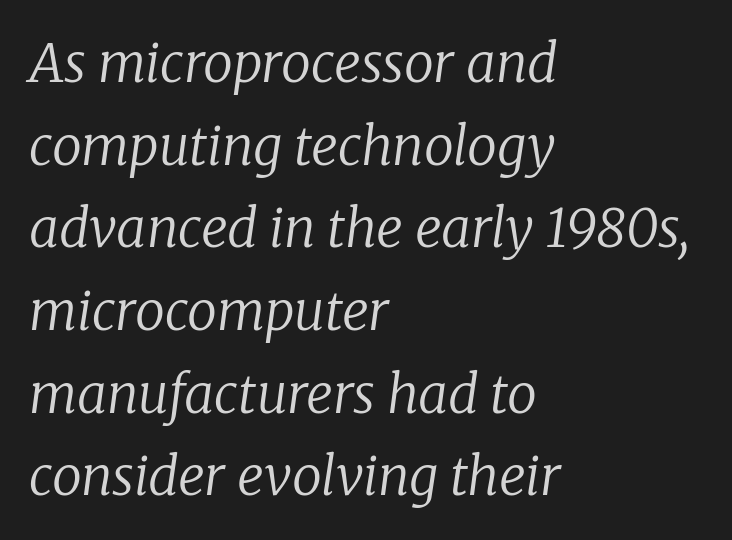
Casual observation: everything's shoved over to the left. This sample keeps an unexceptional amount of space between lines. Serif or sans? Serif — the stroke terminals have little feet. A light-to-regular cut is what we see here.
